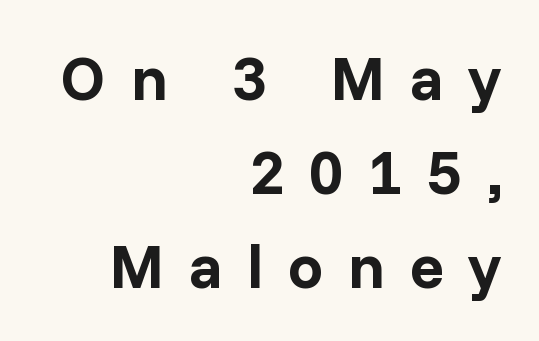
Every character sits straight up, as roman type does. The face used here is rendered with a markedly widened letterfit. These lines carry a lot of weight — the face is fully bold. What kind of face is this? One without serifs — a sans. Compared with typical paragraphs, the rows here are spaced about the same.
